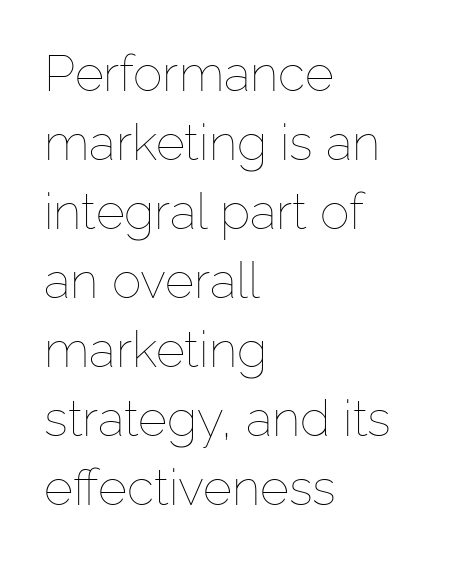
{"italic": "no", "bold": "no", "weight": "thin", "width": "normal", "stroke_contrast": "low", "x_height": "medium", "monospaced": "no", "underline": "no", "align": "left", "line_spacing": "normal", "line_spacing_ratio": 1.38, "letter_spacing": "normal", "letter_spacing_em": 0.0, "glyph_px": 50}
